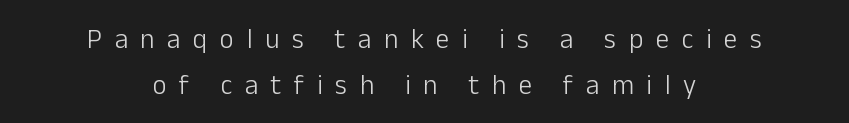
Q: Is the text bold? A: No.
Q: Is the text italic (slanted)? A: No, it is upright.
Q: Is the text underlined? A: No.
Q: How is the paragraph aligned? A: Centered.
Q: Is the spacing between letters normal or unusually wide? A: Unusually wide.
Q: Is the spacing between lines tight, normal or loose? A: Normal.
